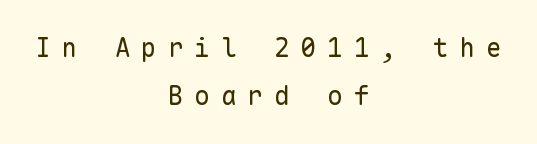
Does extra space separate the letters? Yes, quite a lot of it. Visually the block forms a symmetrical silhouette, jagged on both flanks. The face looks like a standard text weight, possibly lighter. The lettering stays uniformly vertical, giving the passage a roman look. A bare baseline throughout the passage.
